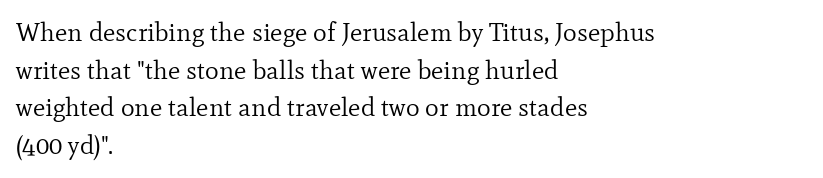
{"italic": "no", "bold": "no", "underline": "no", "align": "left", "line_spacing": "normal", "line_spacing_ratio": 1.45, "letter_spacing": "normal", "letter_spacing_em": 0.0, "glyph_px": 26}
